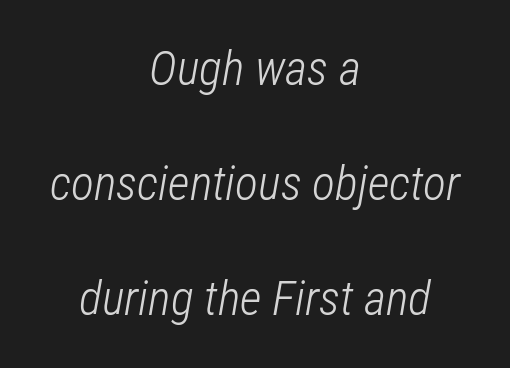
{"italic": "yes", "lean": "right", "slant_degrees": 12, "bold": "no", "weight": "light", "width": "condensed", "stroke_contrast": "low", "x_height": "medium", "monospaced": "no", "underline": "no", "align": "center", "line_spacing": "loose", "line_spacing_ratio": 2.4, "letter_spacing": "normal", "letter_spacing_em": 0.0, "glyph_px": 48}
